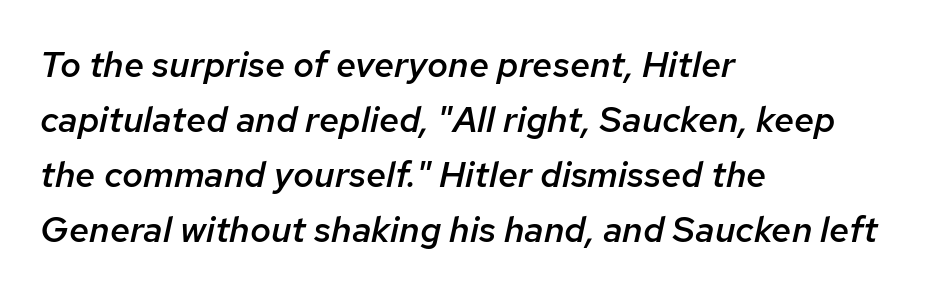
Q: Is the text bold? A: Semi-bold.
Q: Is the text italic (slanted)? A: Yes, it leans right by about 12 degrees.
Q: Is the text underlined? A: No.
Q: How is the paragraph aligned? A: Left-aligned.
Q: Is the spacing between letters normal or unusually wide? A: Normal.
Q: Is the spacing between lines tight, normal or loose? A: Normal.
Q: Width (condensed, normal, or wide)? A: Normal.
Q: Stroke contrast? A: Low.
Q: x-height? A: Medium.
Q: Monospaced? A: No.
